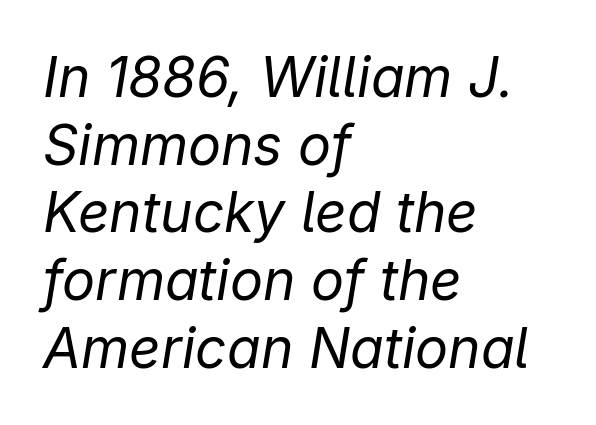
Think standard paragraph weight, or any step lighter than that. This sample has the flowing, uneven cadence of proportional lettering. Students, note that the glyphs here touch the page at normal intervals. Observe the lean: these are italic letterforms.
